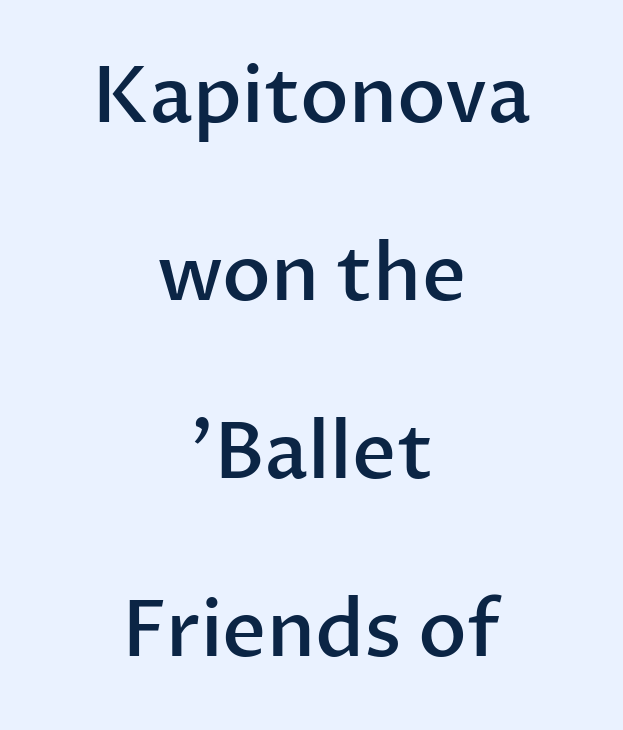
Q: Is the text bold? A: Semi-bold.
Q: Is the text italic (slanted)? A: No, it is upright.
Q: Is the typeface a serif or a sans-serif typeface? A: Sans-serif.
Q: Is the text underlined? A: No.
Q: How is the paragraph aligned? A: Centered.
Q: Is the spacing between letters normal or unusually wide? A: Normal.
Q: Is the spacing between lines tight, normal or loose? A: Loose.
Q: Width (condensed, normal, or wide)? A: Normal.
Q: Stroke contrast? A: Low.
Q: x-height? A: Medium.
Q: Monospaced? A: No.
